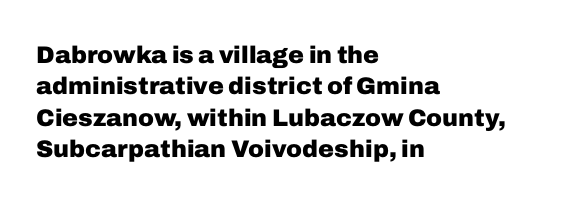
The image shows 24 px bold type, upright; set left-aligned, normal line spacing (1.31x), normal letter spacing, not underlined.
